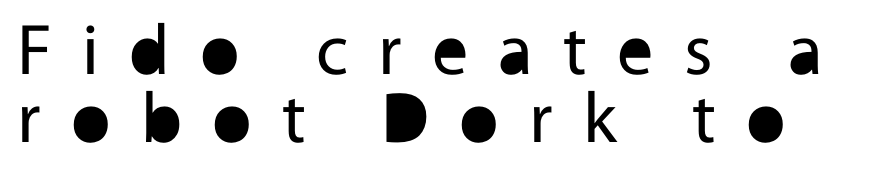
The face used here is a sans, in the tradition of grotesques and geometrics. Baseline-to-baseline distance is barely more than the letter height. This is the regular roman posture of the typeface. You could only call the tracking loose — the letters float apart. Caption: face not bold, strokes unweighted. The baseline area is clear.
